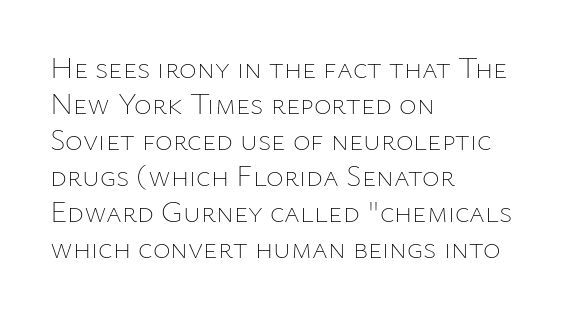
Q: Is the text bold? A: No.
Q: Is the text italic (slanted)? A: No, it is upright.
Q: Is the text underlined? A: No.
Q: How is the paragraph aligned? A: Left-aligned.
Q: Is the spacing between letters normal or unusually wide? A: Normal.
Q: Width (condensed, normal, or wide)? A: Normal.
Q: Stroke contrast? A: Low.
Q: x-height? A: Medium.
Q: Monospaced? A: No.
